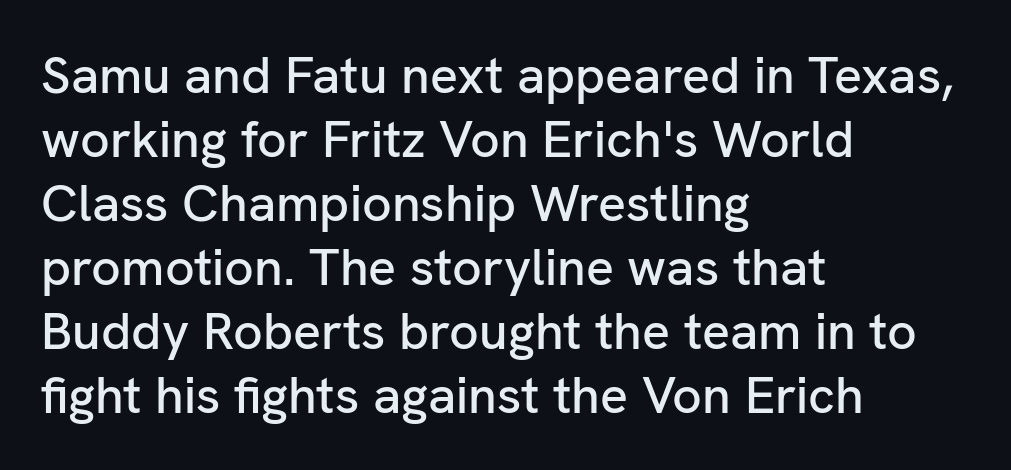
This is sans-serif lettering, the kind often seen on screens and signage. Caption: multi-line text, flush left, ragged right. No word sits above an underline. Posture: straight, roman, zero tilt. The face used here is proportionally spaced, like ordinary book or web type. Letter spacing: default.
